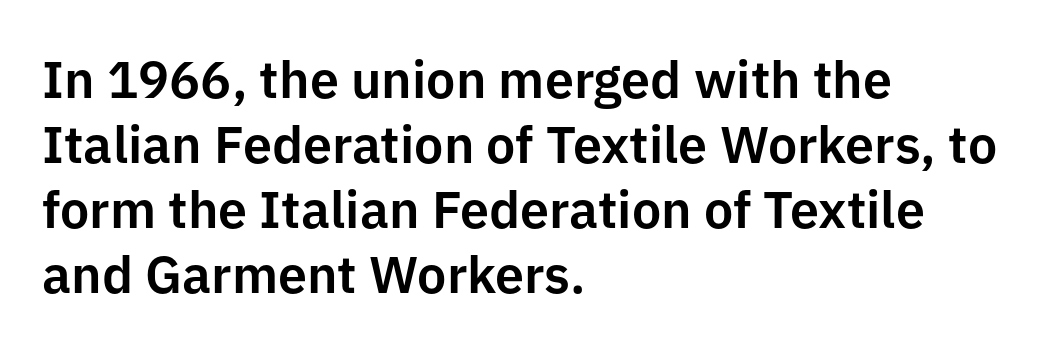
The image shows 52 px sans-serif type, upright; set left-aligned, normal line spacing (1.25x), normal letter spacing, not underlined; low stroke contrast and a medium x-height.
